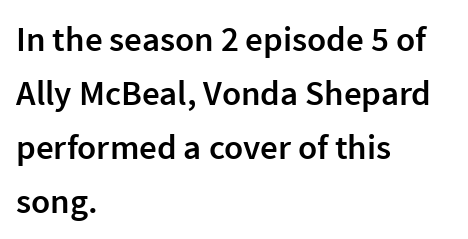
On the weight axis this lands at semibold, roughly 600. Inter-character spacing is left at the font's built-in metrics. The lettering holds an erect, upright posture throughout. Examine the stroke ends and you'll find no serifs. Varying glyph widths throughout — classic text-font behaviour. The leading is moderate, giving the passage an even texture.
